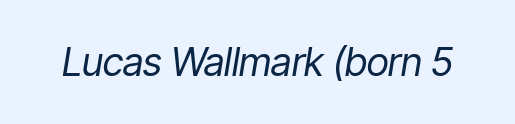
The face used here is proportionally spaced, like ordinary book or web type. Any mark beneath the type? The region is blank. These glyphs show unthickened strokes, regular width or finer. These lines keep a tight, regular rhythm from letter to letter.
